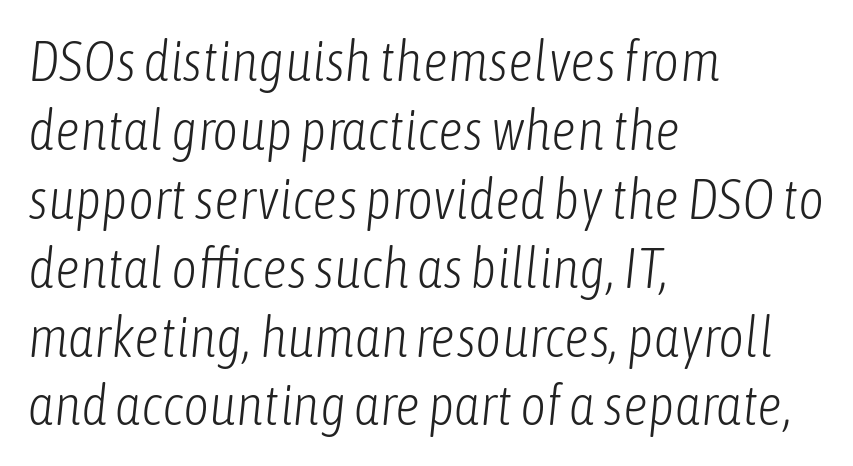
Q: Is the text bold? A: No.
Q: Is the text italic (slanted)? A: Yes, it leans right by about 6 degrees.
Q: Is the text underlined? A: No.
Q: How is the paragraph aligned? A: Left-aligned.
Q: Is the spacing between letters normal or unusually wide? A: Normal.
Q: Width (condensed, normal, or wide)? A: Condensed.
Q: Stroke contrast? A: Low.
Q: x-height? A: Medium.
Q: Monospaced? A: No.
